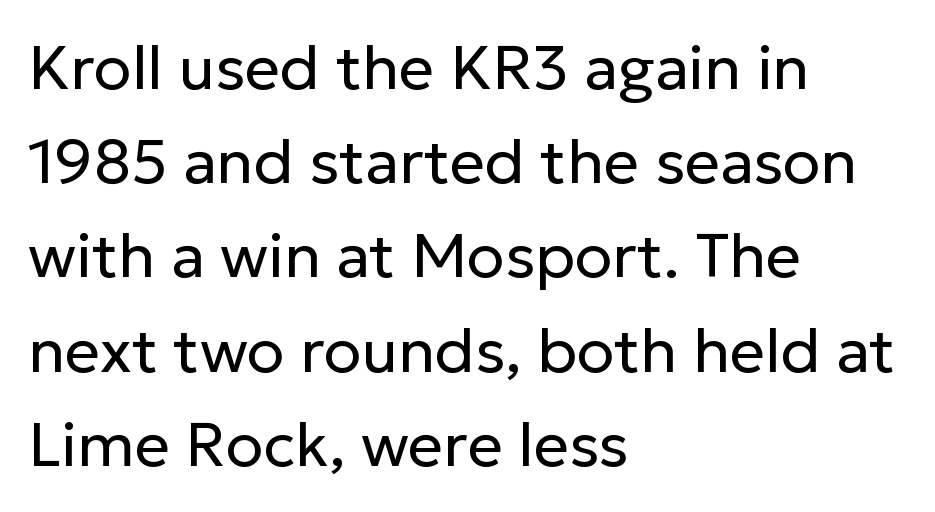
The vertical gap from one line to the next is medium. Only glyphs here, with clear space below each row. This rendering employs a face without finishing strokes, i.e., a sans-serif. Teacher's note: observe the even left margin — that is flush-left alignment. Every stem runs plumb, perpendicular to the baseline.
